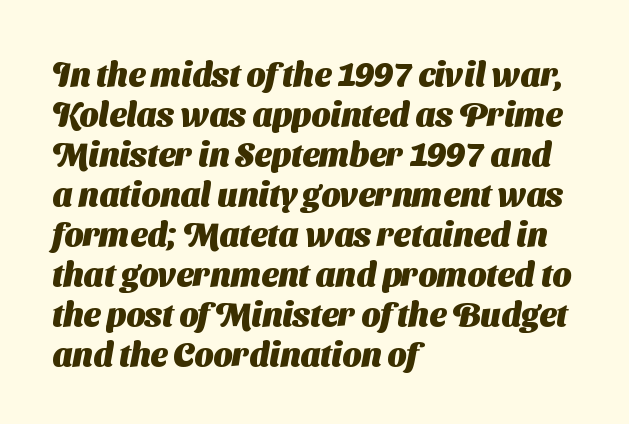
The letters advance in unequal steps, a hallmark of proportional type. Just letters on the line, the space beneath them empty. Compared with typical body copy, the letter spacing here is the same. The glyphs have the mass of a bold cut. The passage shown is typeset with a sans-serif family. The rendering anchors every line to the left-hand side.
